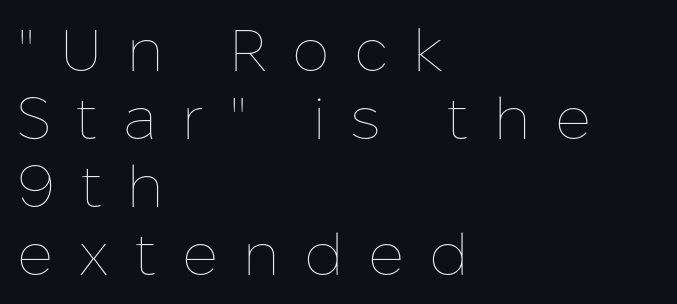
This rendering features lettering with no underline. A typesetter would mark this as roman, not italic. Looks like regular typesetting: each glyph gets only the width it needs. Left-aligned paragraph, ragged on the right.
